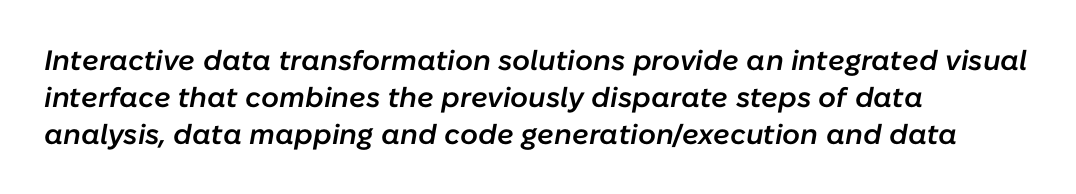
All the whitespace from short lines collects on the right. Stroke thickness is moderately raised; the sample reads as semibold. Compared with typical paragraphs, the rows here are spaced about the same. Here the glyphs are tracked normally, forming tight word shapes.
